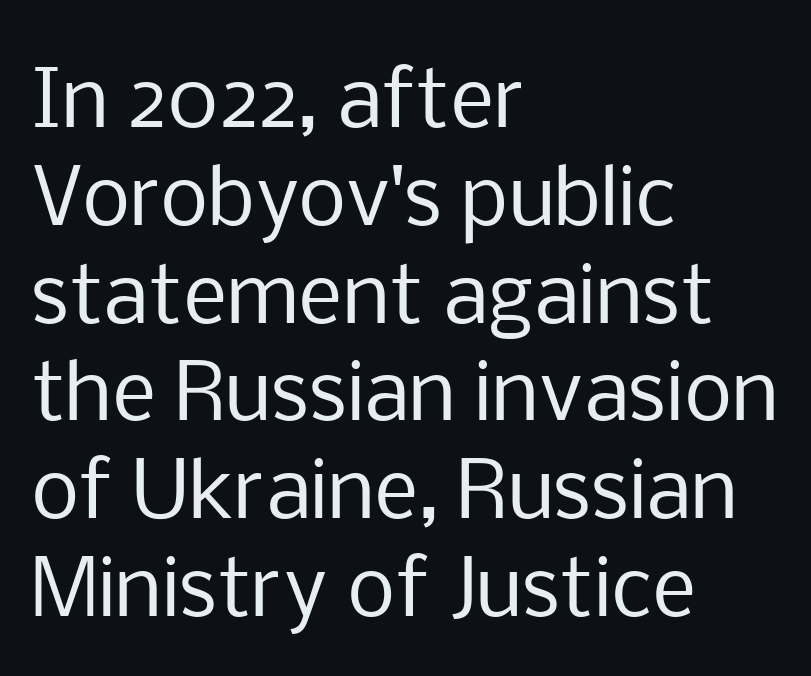
{"serif": "no", "italic": "no", "bold": "no", "weight": "regular", "width": "normal", "stroke_contrast": "low", "x_height": "medium", "monospaced": "no", "underline": "no", "align": "left", "line_spacing": "normal", "line_spacing_ratio": 1.27, "letter_spacing": "normal", "letter_spacing_em": 0.0, "glyph_px": 77}
